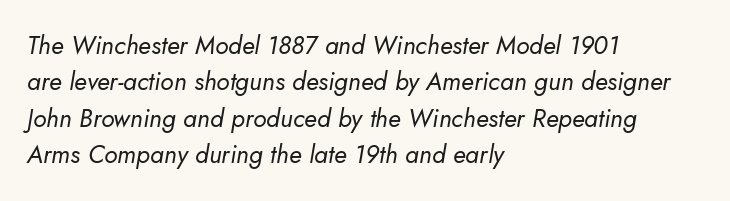
{"italic": "yes", "lean": "right", "slant_degrees": 5, "bold": "no", "underline": "no", "align": "left", "line_spacing": "normal", "line_spacing_ratio": 1.46, "letter_spacing": "normal", "letter_spacing_em": 0.0, "glyph_px": 25}
